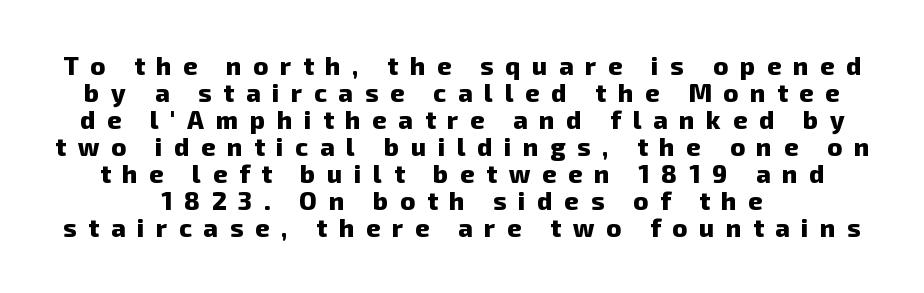
The image shows 25 px bold type; set centered, tight line spacing (1.08x), unusually wide letter spacing (+0.47 em), not underlined.
